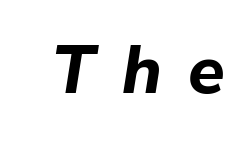
The image shows 67 px bold type, italic (leaning right); set unusually wide letter spacing (+0.4 em), not underlined; low stroke contrast and a medium x-height.
